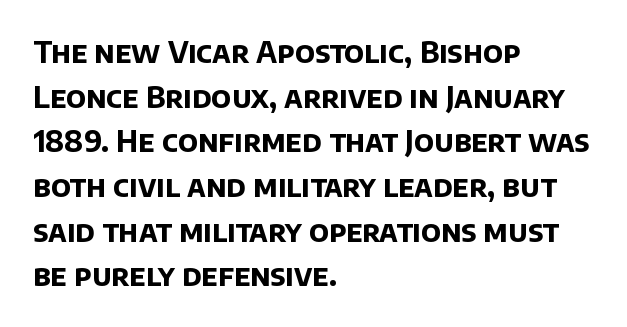
{"serif": "no", "bold": "yes", "weight": "bold", "width": "normal", "stroke_contrast": "low", "x_height": "large", "monospaced": "no", "underline": "no", "align": "left", "line_spacing": "normal", "line_spacing_ratio": 1.54, "letter_spacing": "normal", "letter_spacing_em": 0.0, "glyph_px": 29}
